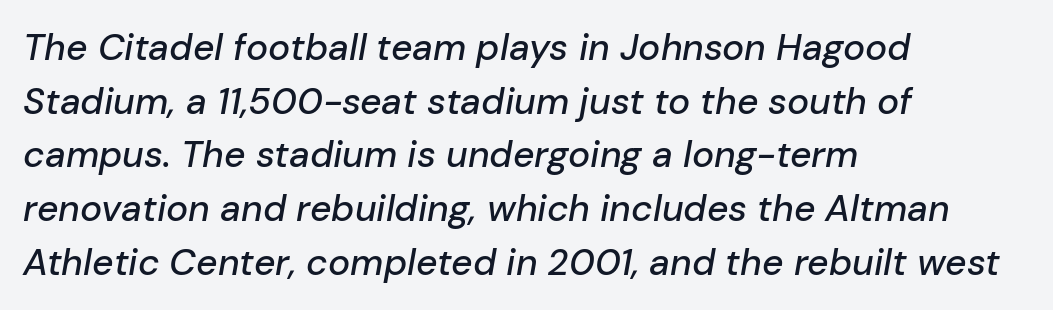
{"italic": "yes", "lean": "right", "slant_degrees": 10, "width": "normal", "stroke_contrast": "low", "x_height": "medium", "monospaced": "no", "underline": "no", "align": "left", "line_spacing": "normal", "line_spacing_ratio": 1.45, "letter_spacing": "normal", "letter_spacing_em": 0.0, "glyph_px": 37}
